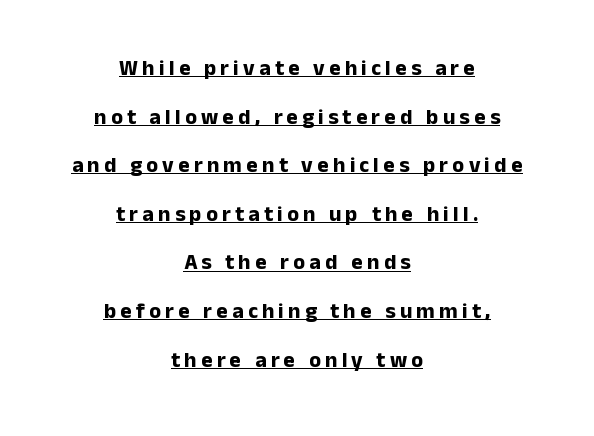
Q: Is the text bold? A: Yes.
Q: Is the text italic (slanted)? A: No, it is upright.
Q: Is the text underlined? A: Yes.
Q: How is the paragraph aligned? A: Centered.
Q: Is the spacing between lines tight, normal or loose? A: Loose.
